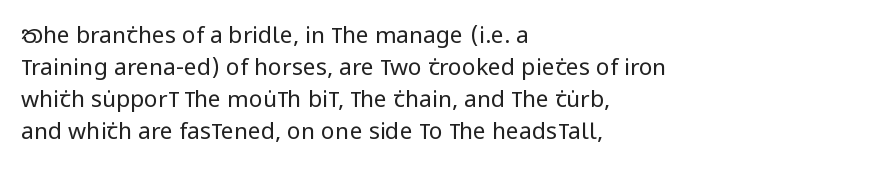
The image shows 23 px text type, upright; set left-aligned, normal line spacing (1.39x), normal letter spacing, not underlined.
